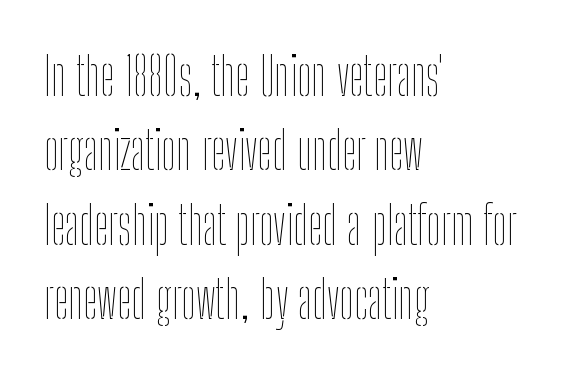
The image shows 52 px thin, condensed type, upright; set left-aligned, normal line spacing (1.43x), normal letter spacing, not underlined; low stroke contrast and a medium x-height.
